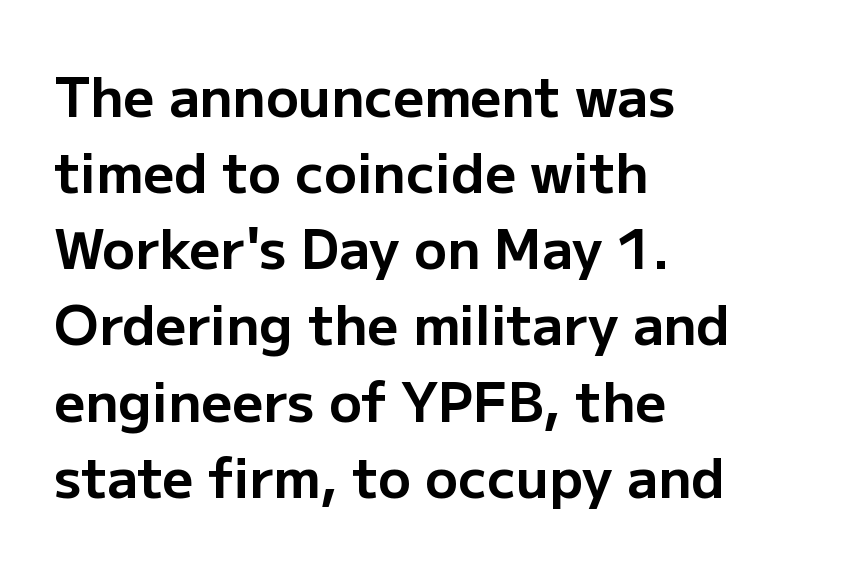
The sample has been set heavy, in full bold. A sans-serif font was chosen for this passage. Posture: vertical. A normal amount of white space separates one row of letters from the next. Decoration check: the copy has no underline.
